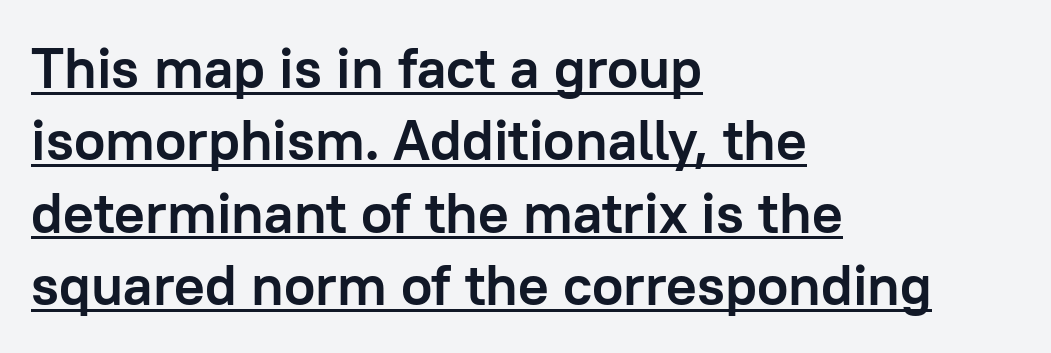
The typeface chosen for these lines omits serifs. Style check: upright. Here the glyphs are tracked normally, forming tight word shapes. A typesetter would call this proportional, since set widths differ per character. Notice how descenders clear the ascenders below comfortably — that's standard leading. Teacher's note: observe the even left margin — that is flush-left alignment.
